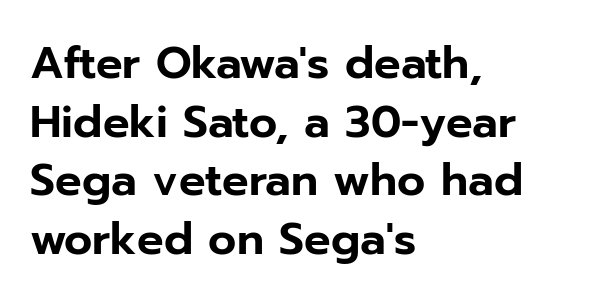
The typography opts for an upright posture over an oblique one. Visually the block forms a straight wall on the left and a jagged coastline on the right. Each word holds together tightly as a unit, with standard inter-letter gaps. A typesetter would label this face a sans.
